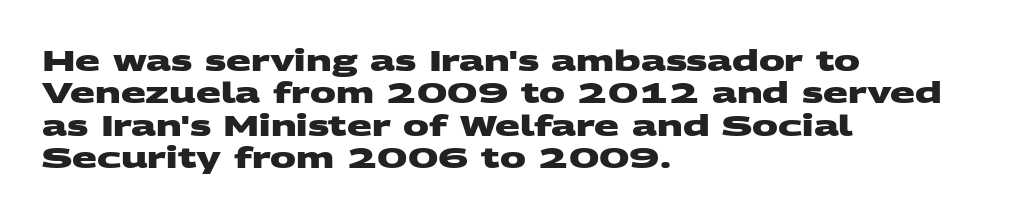
{"serif": "no", "bold": "yes", "weight": "heavy", "width": "wide", "stroke_contrast": "medium", "x_height": "large", "monospaced": "no", "underline": "no", "align": "left", "line_spacing": "tight", "line_spacing_ratio": 1.12, "letter_spacing": "normal", "letter_spacing_em": 0.0, "glyph_px": 29}
